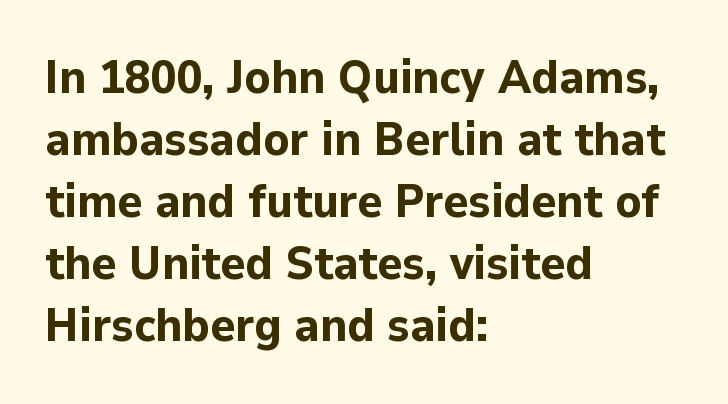
Reading down the block, your eye returns to a fixed left position each line. This is heavy type, rendered in bold. Descender tails drop into unmarked territory. Successive baselines arrive at the customary interval.
